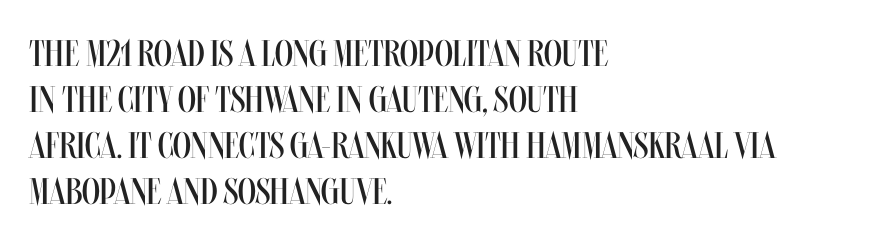
Q: Is the text bold? A: No.
Q: Is the text italic (slanted)? A: No, it is upright.
Q: Is the text underlined? A: No.
Q: How is the paragraph aligned? A: Left-aligned.
Q: Is the spacing between letters normal or unusually wide? A: Normal.
Q: Width (condensed, normal, or wide)? A: Condensed.
Q: Stroke contrast? A: Medium.
Q: x-height? A: Large.
Q: Monospaced? A: No.
